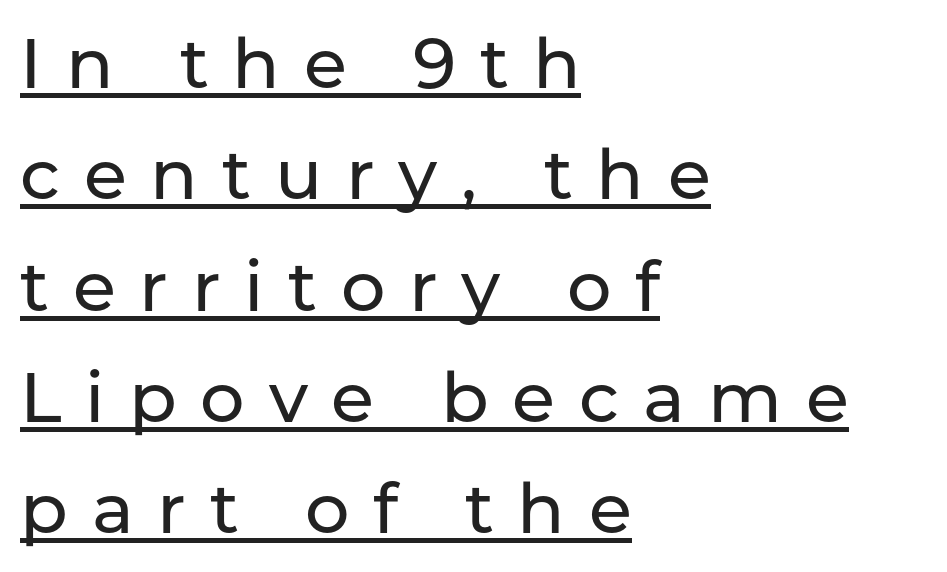
The image shows 70 px sans-serif type, upright; set left-aligned, normal line spacing (1.59x), unusually wide letter spacing (+0.34 em), underlined; low stroke contrast and a medium x-height.
